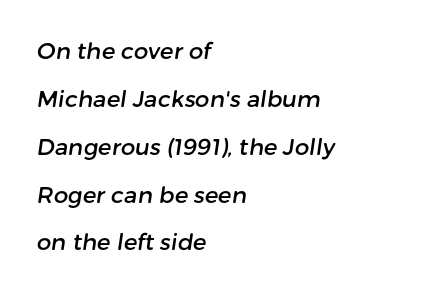
What stands out about the letter spacing? Nothing — it is the standard amount. Leftover space on each line is placed entirely after the last word. Unmarked baselines from the first word to the last. Summary of vertical rhythm: relaxed, with wide interline spacing.
